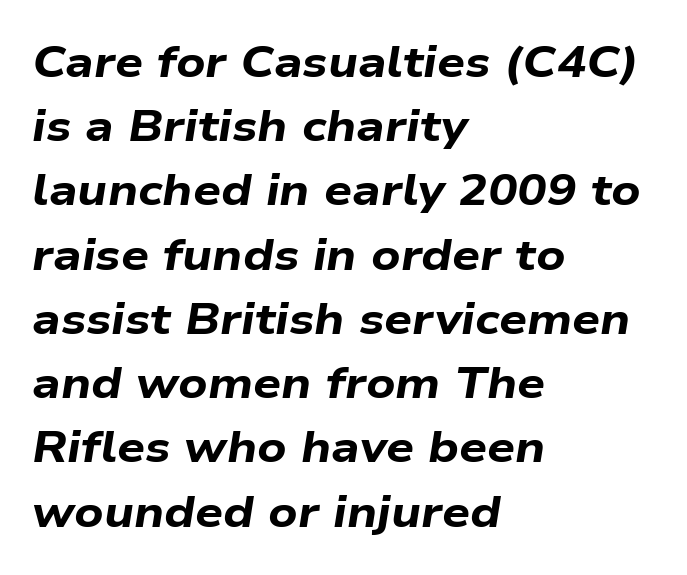
The typesetting leans heavy: a genuine bold. Here the designer chose a conventional face with non-uniform glyph widths. Slant detected: the letters are inclined. Reading down the column, the eye jumps a familiar distance to each next line. Where is the straight margin? On the left.
